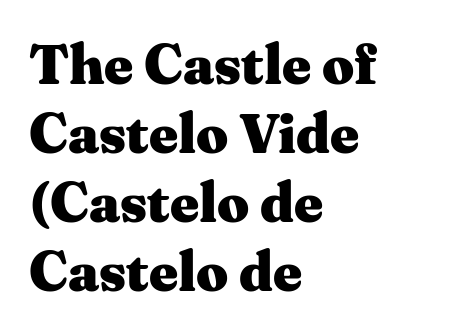
Between one letter and the next there's only the usual sliver of space. The strip under each line holds only bare page. A roman cut, with each character standing at attention. The letters carry serifs — small finishing strokes at the ends of their stems.
